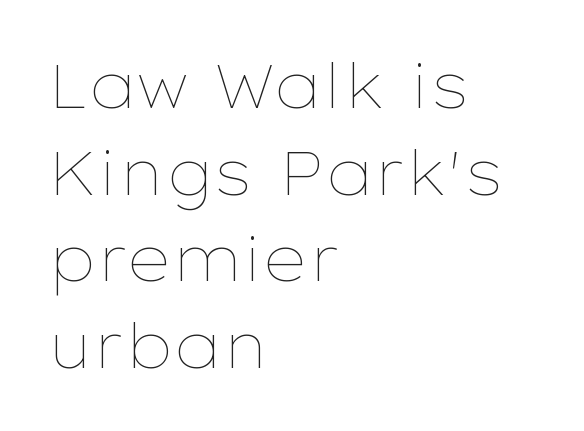
What's the leading like? Ordinary, nothing unusual. A roman cut, with each character standing at attention. The tracking reads as untouched default to a designer's eye. You could not count columns in this text — the font is proportionally spaced. No extra ink here — the face is not bold.
